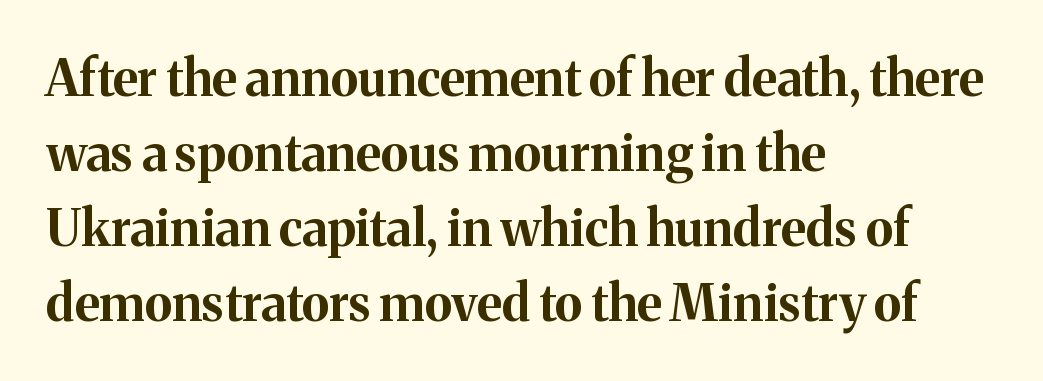
The image shows 50 px bold serif type, upright; set left-aligned, normal line spacing (1.5x), normal letter spacing, not underlined; medium stroke contrast and a medium x-height.
